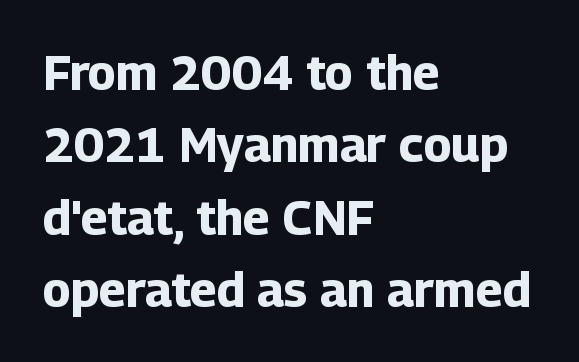
{"serif": "no", "italic": "no", "bold": "yes", "weight": "bold", "width": "normal", "stroke_contrast": "low", "x_height": "medium", "monospaced": "no", "underline": "no", "align": "left", "line_spacing": "normal", "line_spacing_ratio": 1.51, "letter_spacing": "normal", "letter_spacing_em": 0.0, "glyph_px": 48}
